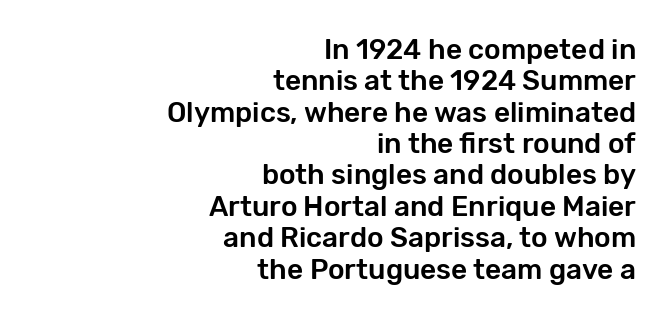
Layout note: lines flush right. You can tell from the bare stems that sans-serif type was used. Beneath every word, the page is bare. Each word holds together tightly as a unit, with standard inter-letter gaps.
